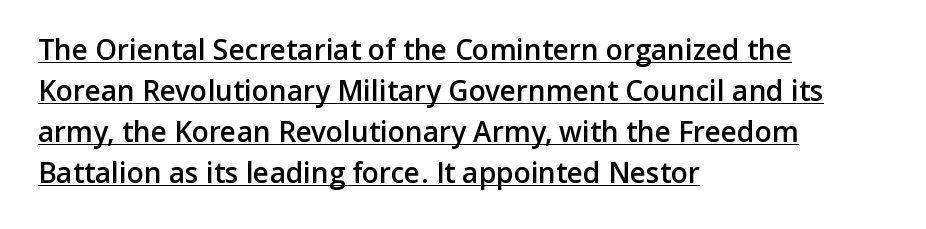
Q: Is the text bold? A: Semi-bold.
Q: Is the text italic (slanted)? A: No, it is upright.
Q: Is the typeface a serif or a sans-serif typeface? A: Sans-serif.
Q: Is the text underlined? A: Yes.
Q: How is the paragraph aligned? A: Left-aligned.
Q: Is the spacing between letters normal or unusually wide? A: Normal.
Q: Is the spacing between lines tight, normal or loose? A: Normal.
Q: Width (condensed, normal, or wide)? A: Normal.
Q: Stroke contrast? A: Low.
Q: x-height? A: Medium.
Q: Monospaced? A: No.
